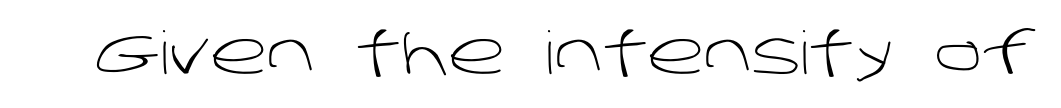
{"serif": "no", "bold": "no", "weight": "light", "width": "normal", "stroke_contrast": "low", "x_height": "large", "monospaced": "no", "underline": "no", "letter_spacing": "normal", "letter_spacing_em": 0.0, "glyph_px": 59}
